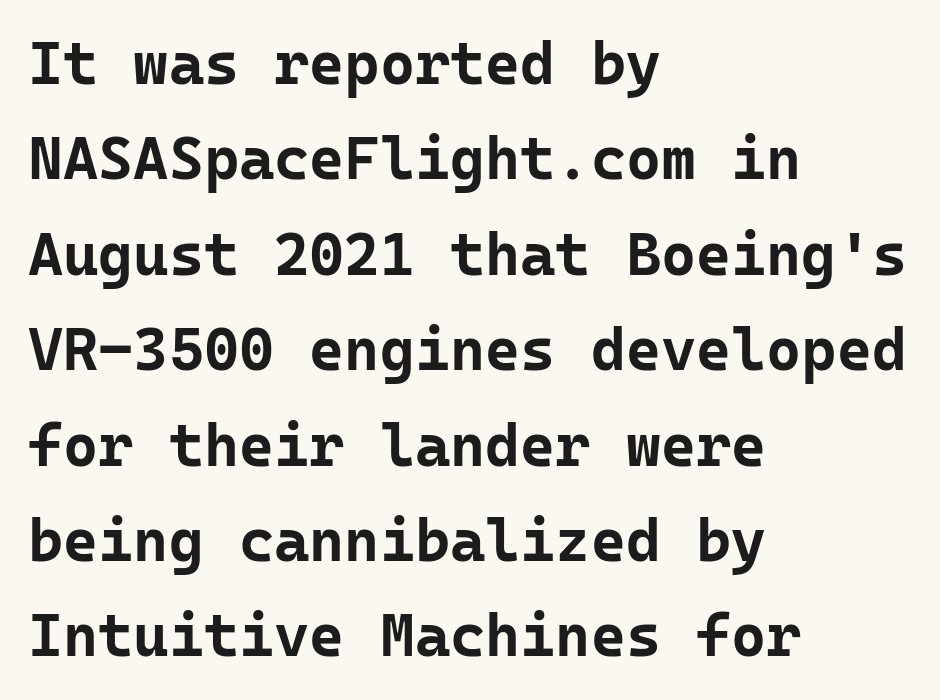
Does the weight exceed regular? Yes, all the way to bold. Descender tails drop into unmarked territory. Line starts are locked; line ends wander. Rendered with straight, roman letterforms.
